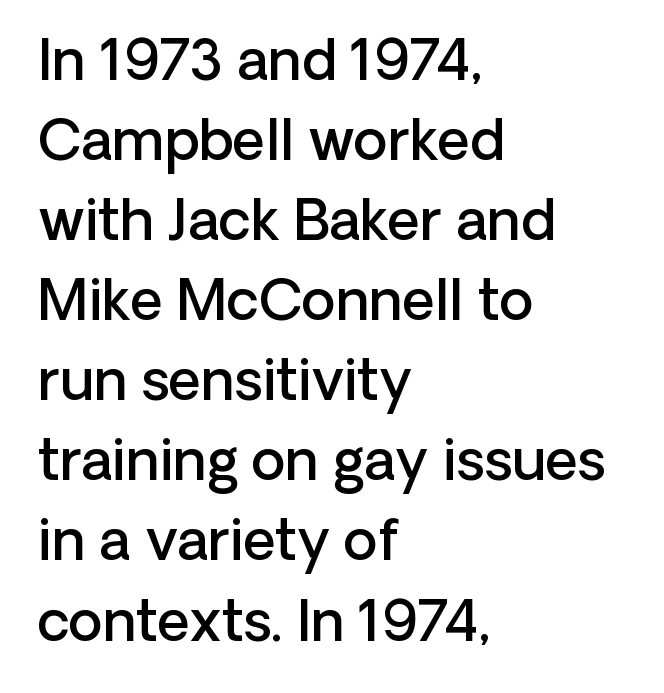
Default kerning and tracking; the words read as compact shapes. The gap between lines stays unmarked. These lines are set flush left with a ragged right edge. You can tell it's not italic because the verticals are truly vertical.
